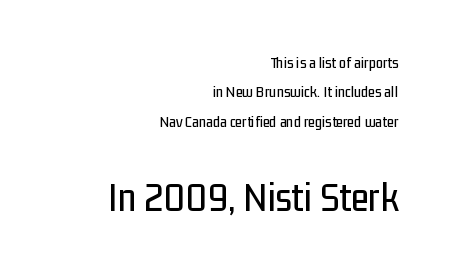
The image shows 41 px condensed sans-serif type, upright; set right-aligned, line spacing 1.83x, normal letter spacing, not underlined; the second (bottom) block is 2.56x larger; low stroke contrast and a medium x-height.
